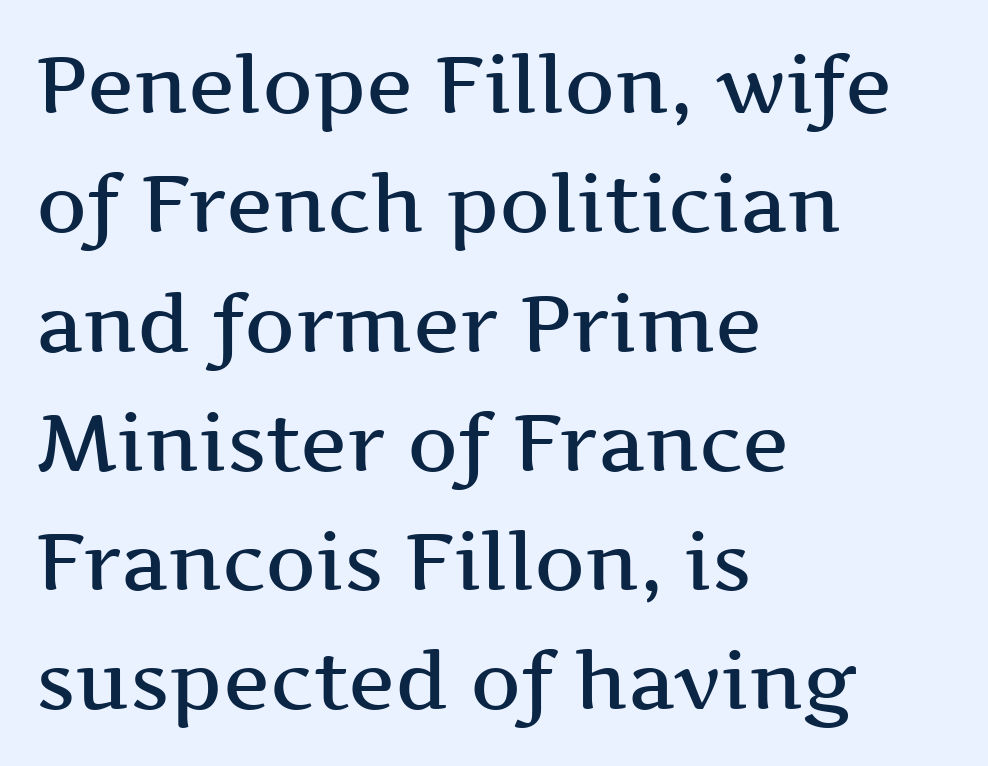
Lines of text with bare space underneath. These lines were composed using upright roman letters. The rows are spaced the way most documents space them. Each line starts at the same left margin while the right side varies. A serif font was chosen for this passage.
